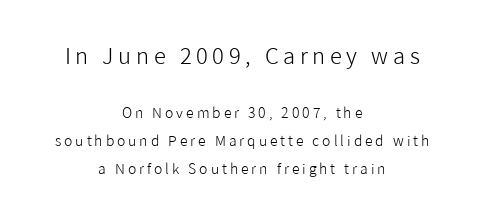
{"italic": "no", "bold": "no", "underline": "no", "align": "center", "line_spacing": "loose", "line_spacing_ratio": 1.99, "letter_spacing": "wide", "letter_spacing_em": 0.21, "larger_block": "first", "size_ratio": 1.57, "glyph_px": 22}
